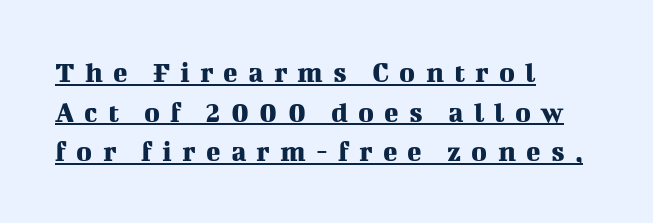
The image shows 30 px serif type, upright; set left-aligned, normal line spacing (1.32x), unusually wide letter spacing (+0.34 em), underlined; medium stroke contrast and a medium x-height.
